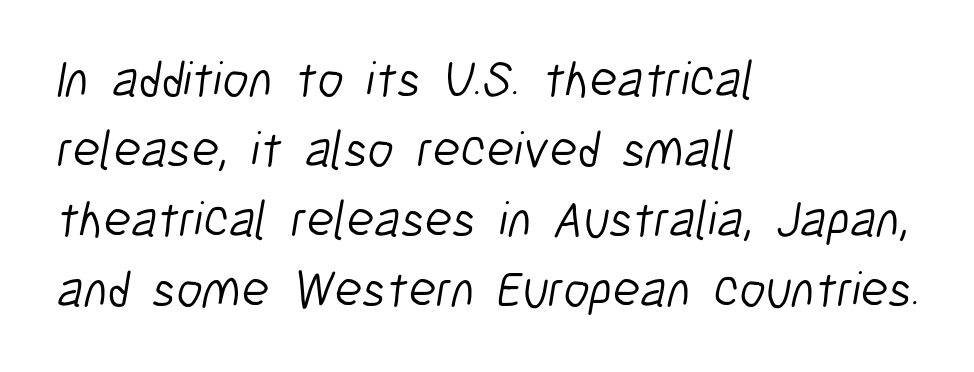
{"serif": "no", "bold": "no", "weight": "light", "width": "condensed", "stroke_contrast": "low", "x_height": "medium", "monospaced": "no", "underline": "no", "align": "left", "line_spacing": "normal", "line_spacing_ratio": 1.37, "letter_spacing": "normal", "letter_spacing_em": 0.0, "glyph_px": 51}
